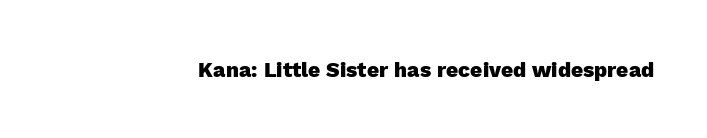
Q: Is the text bold? A: Yes.
Q: Is the text italic (slanted)? A: No, it is upright.
Q: Is the text underlined? A: No.
Q: Is the spacing between letters normal or unusually wide? A: Normal.
